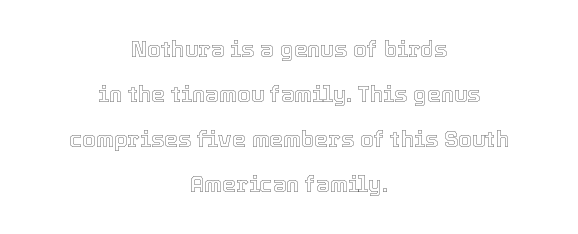
Q: Is the text italic (slanted)? A: No, it is upright.
Q: Is the text underlined? A: No.
Q: How is the paragraph aligned? A: Centered.
Q: Is the spacing between letters normal or unusually wide? A: Normal.
Q: Is the spacing between lines tight, normal or loose? A: Loose.
